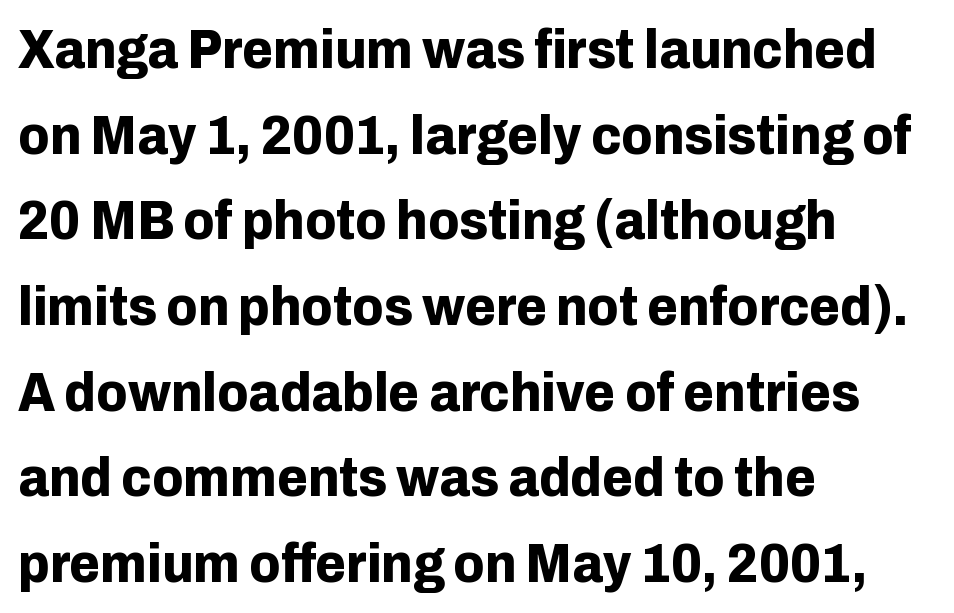
{"serif": "no", "italic": "no", "bold": "yes", "weight": "bold", "width": "normal", "stroke_contrast": "low", "x_height": "medium", "monospaced": "no", "underline": "no", "align": "left", "line_spacing": "normal", "line_spacing_ratio": 1.53, "letter_spacing": "normal", "letter_spacing_em": 0.0, "glyph_px": 56}
